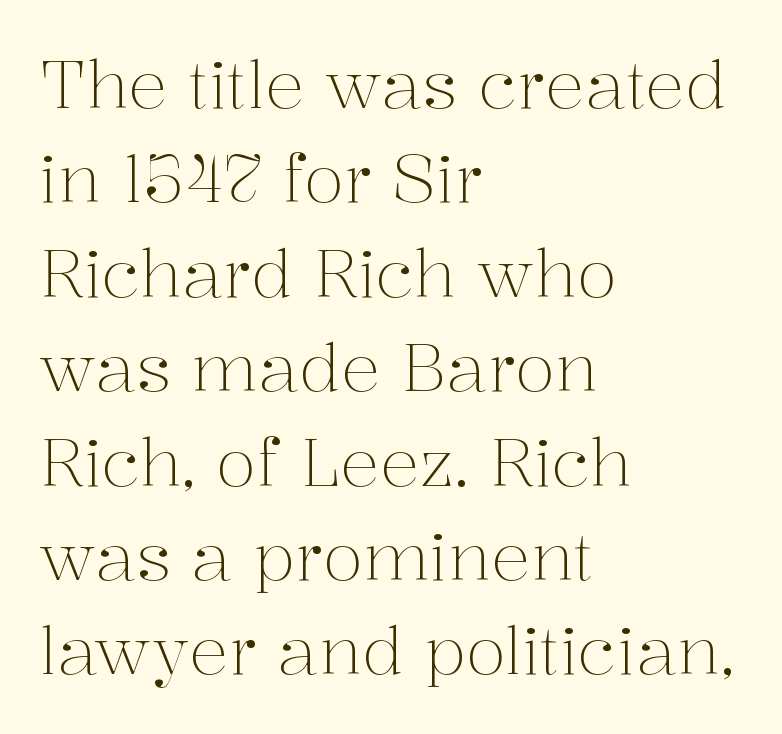
{"serif": "yes", "italic": "no", "bold": "no", "weight": "light", "width": "normal", "stroke_contrast": "medium", "x_height": "medium", "monospaced": "no", "underline": "no", "align": "left", "line_spacing": "normal", "line_spacing_ratio": 1.43, "letter_spacing": "normal", "letter_spacing_em": 0.0, "glyph_px": 66}
